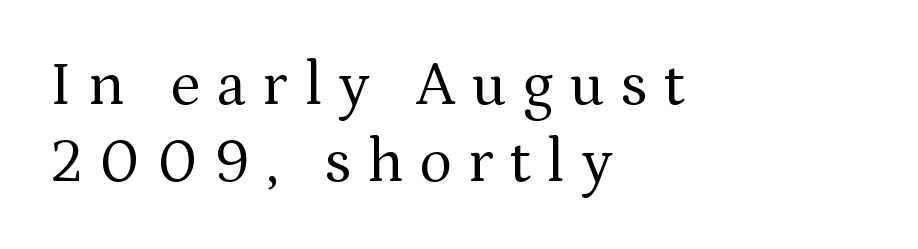
Heft: none added — not bold. Teacher's note: observe the even left margin — that is flush-left alignment. The tracking reads as deliberately expanded to a designer's eye. This sample has the flowing, uneven cadence of proportional lettering. Upright lettering throughout.
